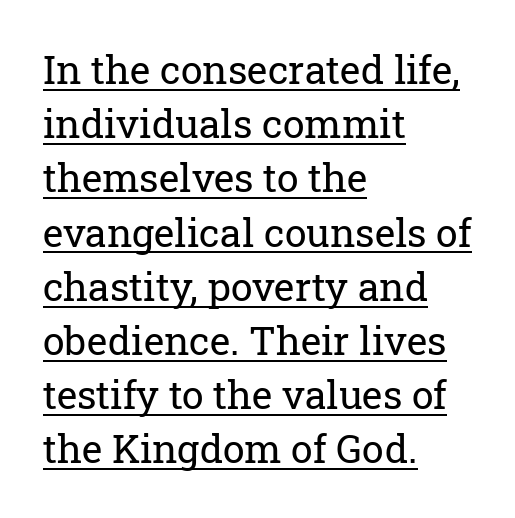
{"serif": "yes", "italic": "no", "bold": "no", "weight": "regular", "width": "normal", "stroke_contrast": "low", "x_height": "medium", "monospaced": "no", "underline": "yes", "align": "left", "line_spacing": "normal", "line_spacing_ratio": 1.39, "letter_spacing": "normal", "letter_spacing_em": 0.0, "glyph_px": 39}
